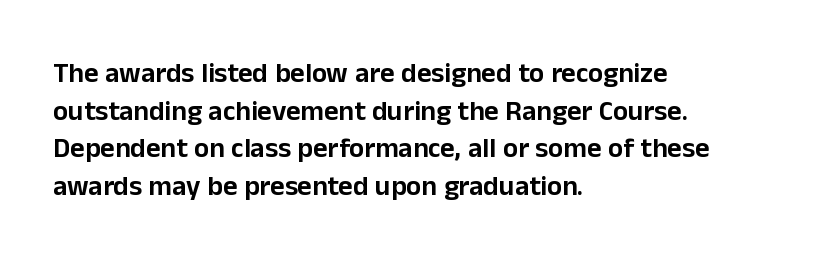
The image shows 28 px sans-serif type, upright; set left-aligned, normal line spacing (1.34x), normal letter spacing, not underlined; low stroke contrast and a medium x-height.
